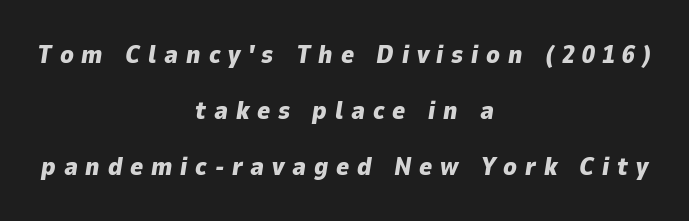
Loose tracking; the words dissolve into strings of separated letters. One-word summary of the alignment: center. Only glyphs here, with clear space below each row. In terms of leading, this rendering errs on the spacious side.
